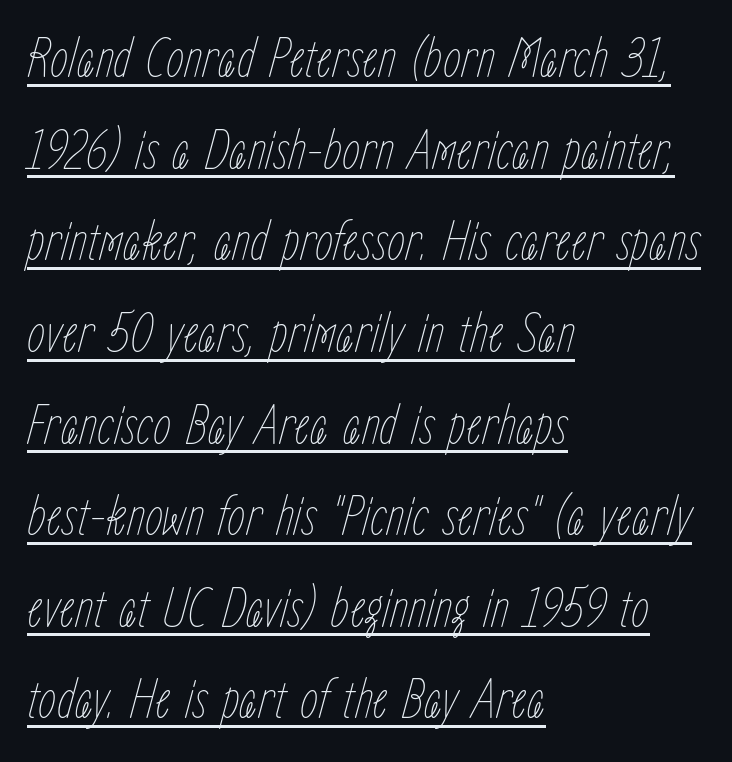
Left-aligned paragraph, ragged on the right. Every word sits above its own underline. The rendering uses a moderate line-height, typical for paragraphs. The passage shown has conventional tracking throughout. These lines are rendered in a variable-pitch font.
